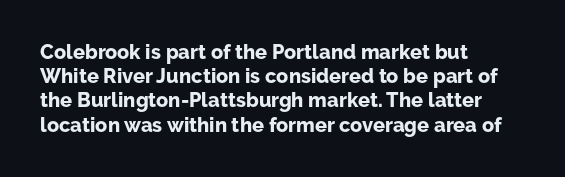
Q: Is the text bold? A: Yes.
Q: Is the text italic (slanted)? A: No, it is upright.
Q: Is the text underlined? A: No.
Q: How is the paragraph aligned? A: Left-aligned.
Q: Is the spacing between letters normal or unusually wide? A: Normal.
